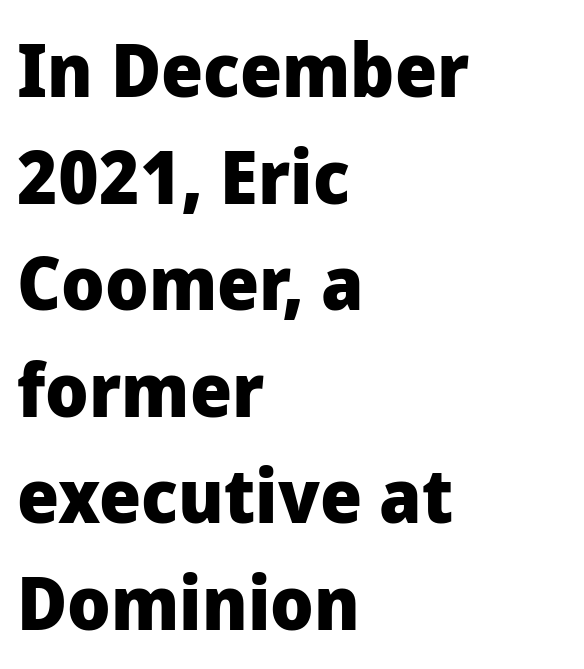
The image shows 74 px heavy sans-serif type, upright; set left-aligned, normal line spacing (1.44x), normal letter spacing, not underlined; low stroke contrast and a medium x-height.
